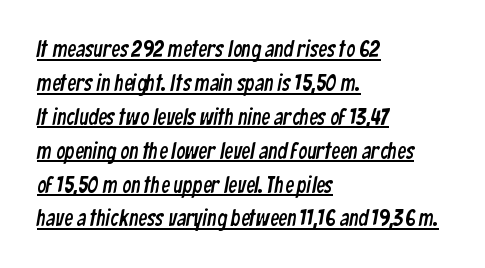
Does the leading feel generous? No, just average. What decoration does the sample have? An underline. Typeset ragged right — the left edge is the straight one. Standard letterfit; no display-style spreading of the glyphs.
